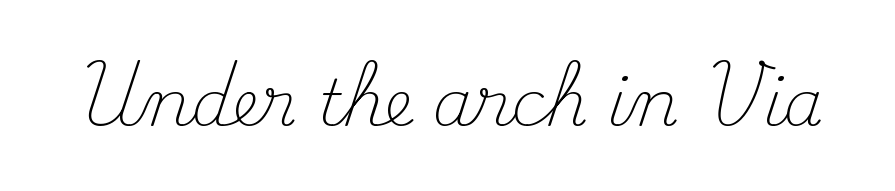
The image shows 64 px light serif type; set normal letter spacing, not underlined; medium stroke contrast and a small x-height.
